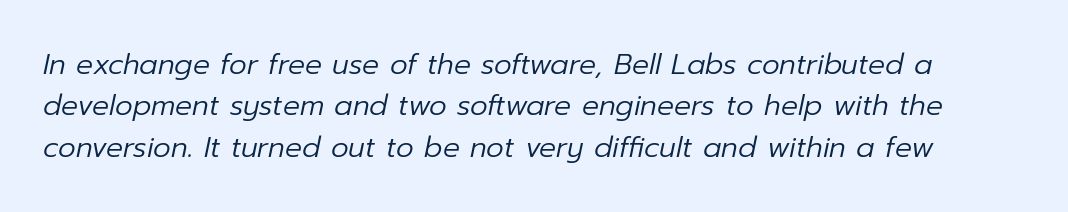
{"italic": "yes", "lean": "right", "slant_degrees": 12, "bold": "no", "weight": "regular", "width": "normal", "stroke_contrast": "low", "x_height": "medium", "monospaced": "no", "underline": "no", "line_spacing": "normal", "line_spacing_ratio": 1.48, "letter_spacing": "normal", "letter_spacing_em": 0.0, "glyph_px": 28}
